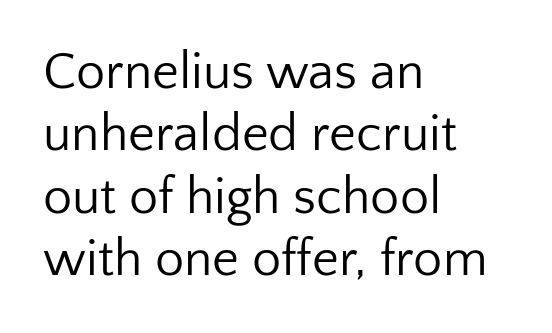
The image shows 52 px regular-weight sans-serif type, upright; set left-aligned, line spacing 1.2x, normal letter spacing, not underlined; low stroke contrast and a medium x-height.
